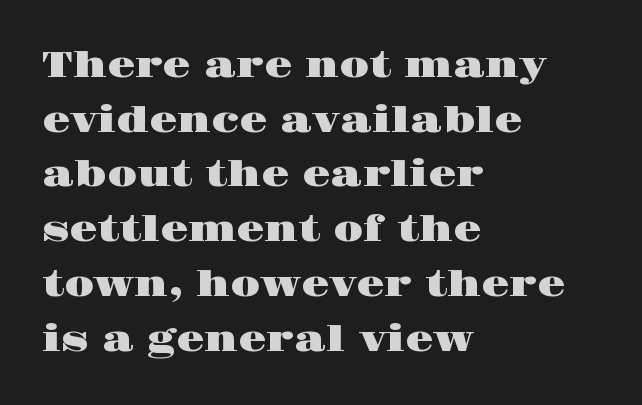
{"serif": "yes", "italic": "no", "width": "wide", "stroke_contrast": "high", "x_height": "large", "monospaced": "no", "underline": "no", "align": "left", "line_spacing": "normal", "line_spacing_ratio": 1.52, "letter_spacing": "normal", "letter_spacing_em": 0.0, "glyph_px": 36}
